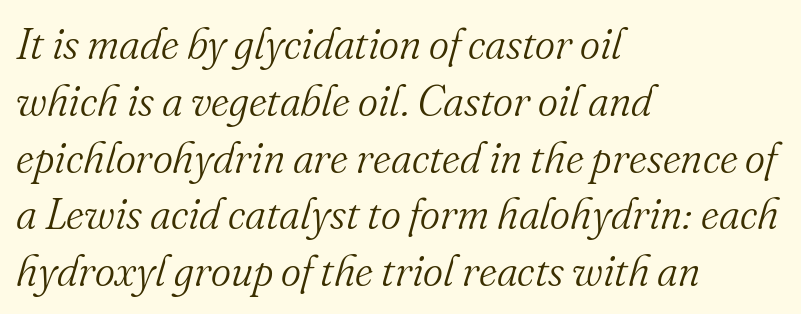
This is oblique type, the kind used for emphasis or titles. The text was rendered using a seriffed face with decorative stroke endings. Horizontal alignment here is leftward, the default for most running prose. These lines are rendered in a variable-pitch font. The weight tops out at a normal text grade. How would I describe the line gaps? Plain and ordinary.
